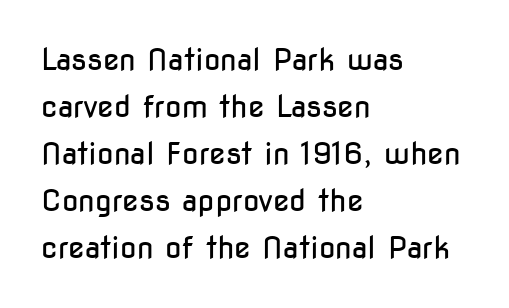
{"serif": "no", "italic": "no", "bold": "no", "weight": "regular", "width": "condensed", "stroke_contrast": "low", "x_height": "medium", "monospaced": "no", "underline": "no", "align": "left", "line_spacing": "normal", "line_spacing_ratio": 1.57, "letter_spacing": "normal", "letter_spacing_em": 0.0, "glyph_px": 30}
